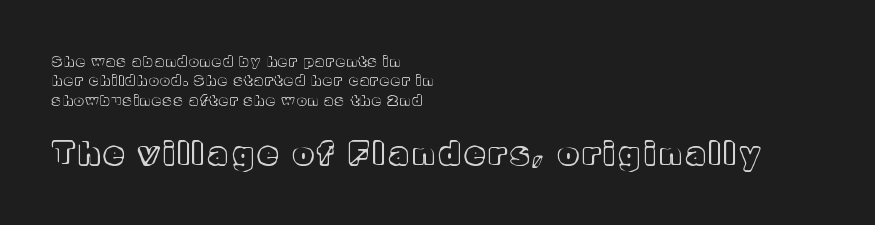
The image shows 31 px text type, upright; set left-aligned, normal line spacing (1.39x), not underlined; the second (bottom) block is 2.21x larger; a medium x-height.
